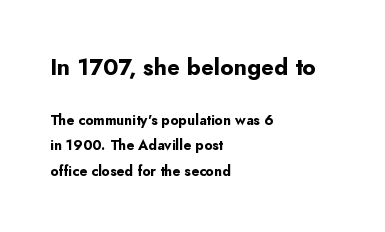
The image shows 23 px bold type, upright; set left-aligned, line spacing 1.81x, normal letter spacing, not underlined; the first (top) block is 1.64x larger.
